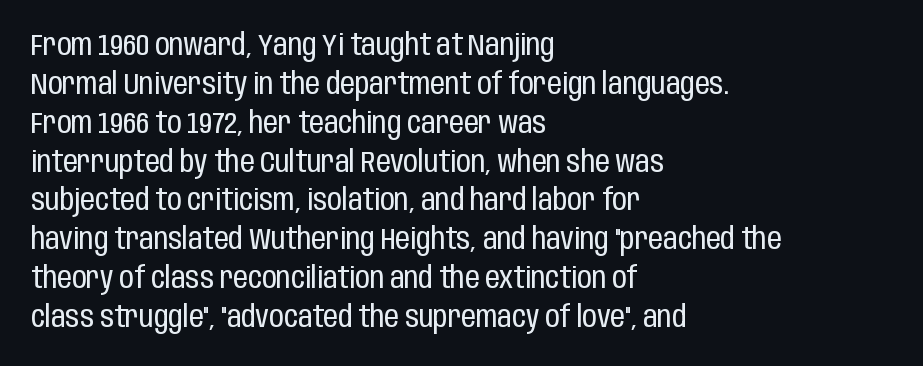
{"serif": "no", "italic": "no", "bold": "no", "weight": "regular", "width": "condensed", "stroke_contrast": "low", "x_height": "large", "monospaced": "no", "underline": "no", "align": "left", "line_spacing": "normal", "line_spacing_ratio": 1.34, "letter_spacing": "normal", "letter_spacing_em": 0.0, "glyph_px": 29}
